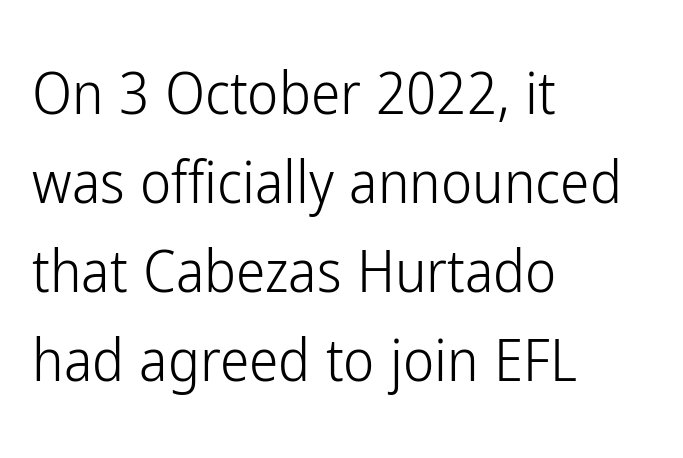
Which margin do the lines hug? The left one — the right edge is uneven. What's the leading like? Ordinary, nothing unusual. The string is rendered with underlining switched off. The type family on display is of the sans-serif kind. Is the letter spacing exaggerated? No — it looks like the ordinary default.
